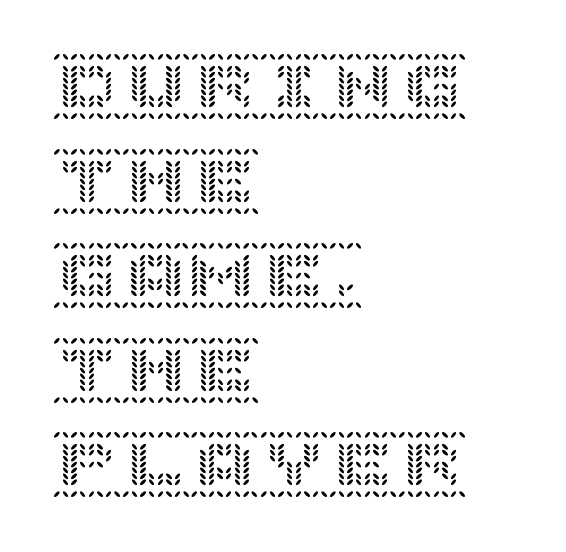
Unmarked baselines from the first word to the last. The vertical gap from one line to the next is medium. The passage shown has conventional tracking throughout. In CSS terms this would be text-align: left.
